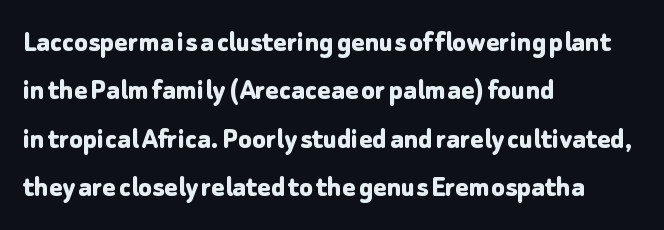
Q: Is the text bold? A: Yes.
Q: Is the text italic (slanted)? A: No, it is upright.
Q: Is the typeface a serif or a sans-serif typeface? A: Sans-serif.
Q: Is the text underlined? A: No.
Q: How is the paragraph aligned? A: Left-aligned.
Q: Is the spacing between letters normal or unusually wide? A: Normal.
Q: Is the spacing between lines tight, normal or loose? A: Normal.
Q: Width (condensed, normal, or wide)? A: Normal.
Q: Stroke contrast? A: Low.
Q: x-height? A: Medium.
Q: Monospaced? A: No.
